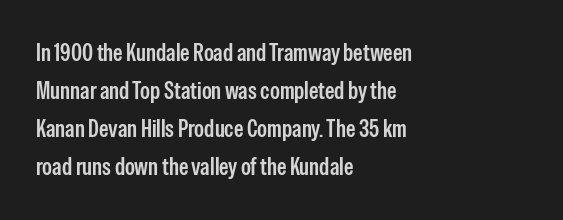
Q: Is the text bold? A: Semi-bold.
Q: Is the text italic (slanted)? A: No, it is upright.
Q: Is the text underlined? A: No.
Q: How is the paragraph aligned? A: Left-aligned.
Q: Is the spacing between letters normal or unusually wide? A: Normal.
Q: Is the spacing between lines tight, normal or loose? A: Normal.
